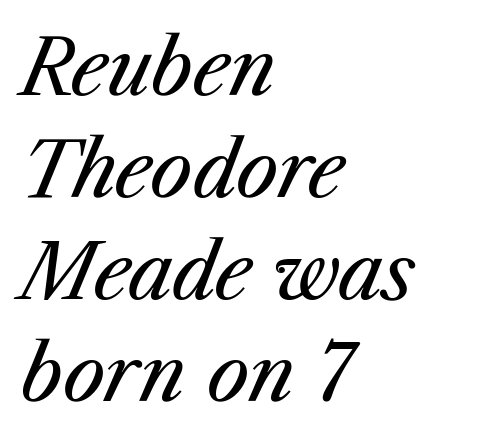
Q: Is the text bold? A: No.
Q: Is the text italic (slanted)? A: Yes, it leans right by about 23 degrees.
Q: Is the text underlined? A: No.
Q: How is the paragraph aligned? A: Left-aligned.
Q: Is the spacing between letters normal or unusually wide? A: Normal.
Q: Is the spacing between lines tight, normal or loose? A: Normal.
Q: Width (condensed, normal, or wide)? A: Normal.
Q: Stroke contrast? A: Medium.
Q: x-height? A: Medium.
Q: Monospaced? A: No.
